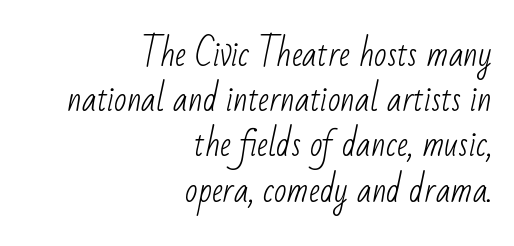
{"serif": "no", "bold": "no", "weight": "light", "width": "condensed", "stroke_contrast": "low", "x_height": "small", "monospaced": "no", "underline": "no", "align": "right", "line_spacing": "normal", "line_spacing_ratio": 1.37, "letter_spacing": "normal", "letter_spacing_em": 0.0, "glyph_px": 33}
